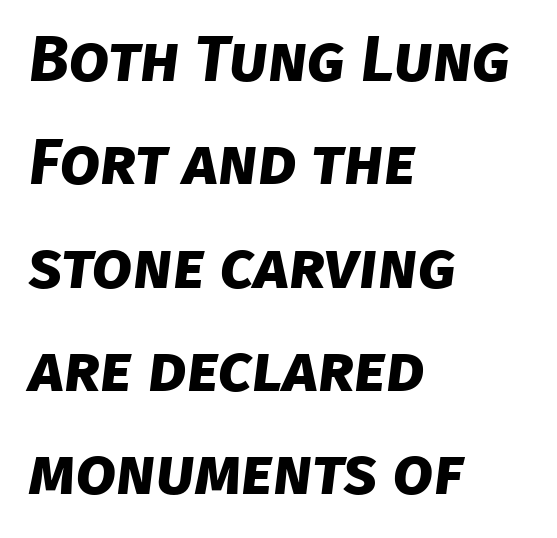
A typesetter would call this leading conventional body-copy spacing. Here the designer chose a conventional face with non-uniform glyph widths. A student would call this left alignment; a typographer would say flush left, rag right. A typesetter would label this face a sans. Strong, thick strokes mark this as bold type. Spacing between characters is what you'd get straight out of the box.
